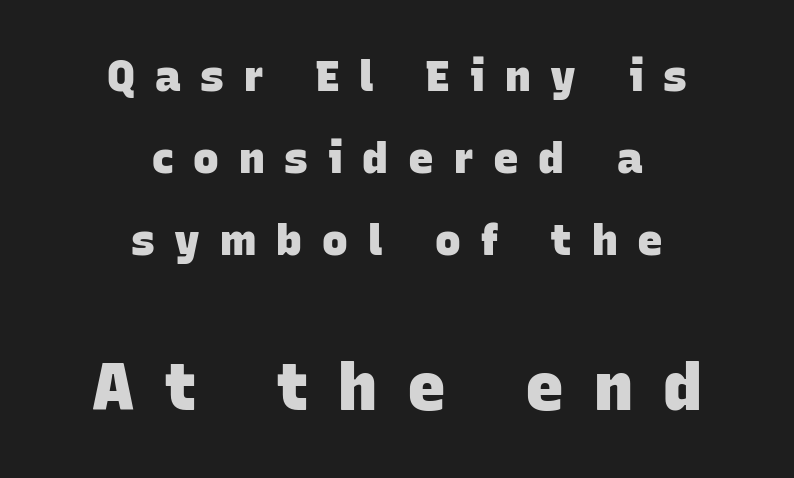
The image shows 65 px heavy sans-serif type; set centered, loose line spacing (1.91x), unusually wide letter spacing (+0.46 em), not underlined; the second (bottom) block is 1.51x larger; low stroke contrast and a large x-height.
